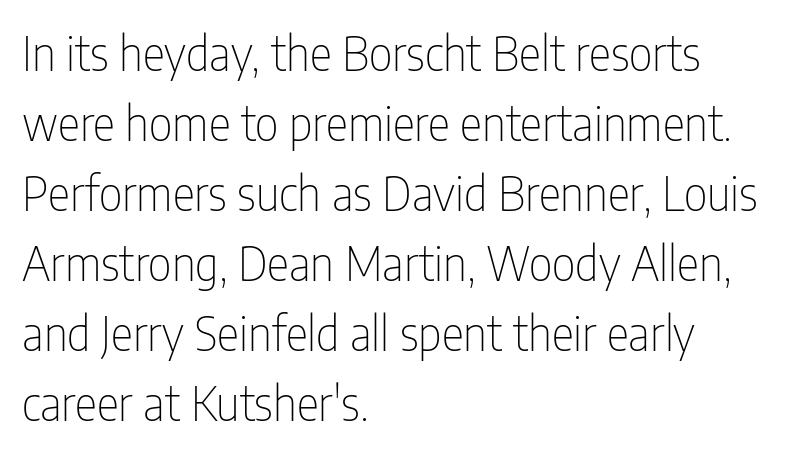
The image shows 47 px thin, condensed sans-serif type, upright; set left-aligned, normal line spacing (1.49x), normal letter spacing, not underlined; low stroke contrast and a medium x-height.
